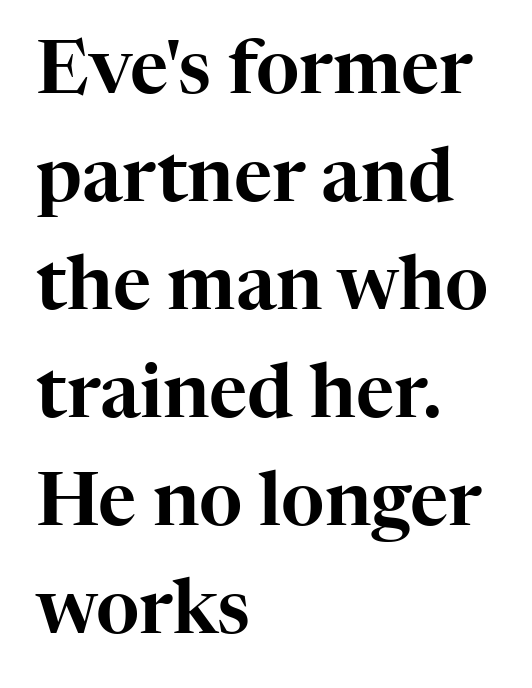
The font family rendered here belongs to the serif group. A typesetter would call this leading conventional body-copy spacing. Posture: straight, roman, zero tilt. Nobody touched the tracking dial on this one. A clean baseline with only descenders dipping below it. Here the designer chose a conventional face with non-uniform glyph widths.
